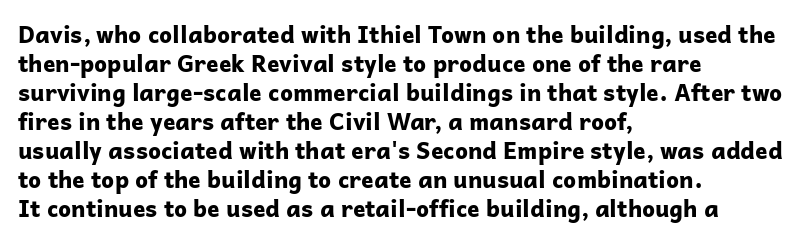
The typography opts for an upright posture over an oblique one. What weight is shown? A full bold with thick strokes. How would I describe the line gaps? Plain and ordinary. Each line starts at the same left margin while the right side varies.
